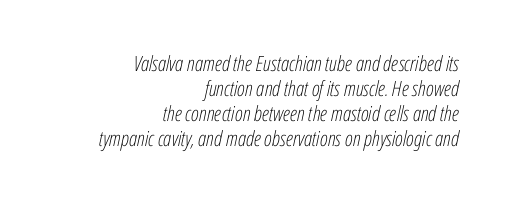
The image shows 21 px text type, italic (leaning right); set right-aligned, line spacing 1.19x, normal letter spacing, not underlined.
